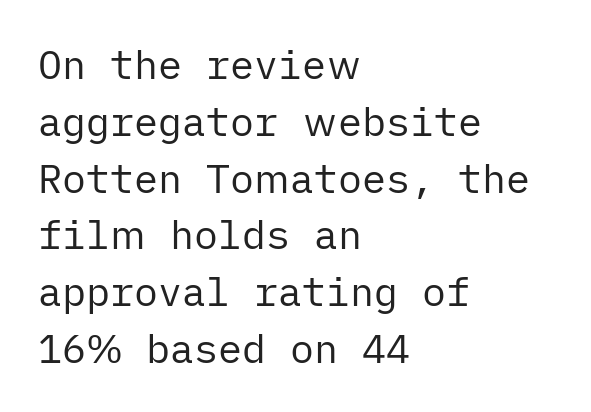
The image shows 40 px regular-weight sans-serif type, upright; set left-aligned, normal line spacing (1.42x), normal letter spacing, not underlined; low stroke contrast and a medium x-height.
